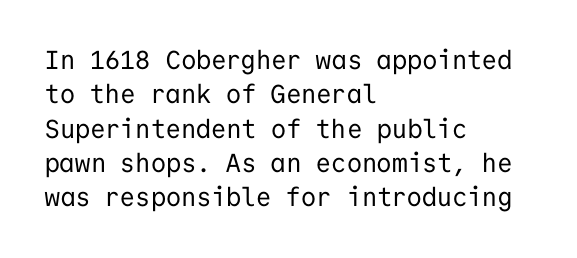
The image shows 26 px text type, upright; set left-aligned, normal line spacing (1.32x), normal letter spacing, not underlined.
